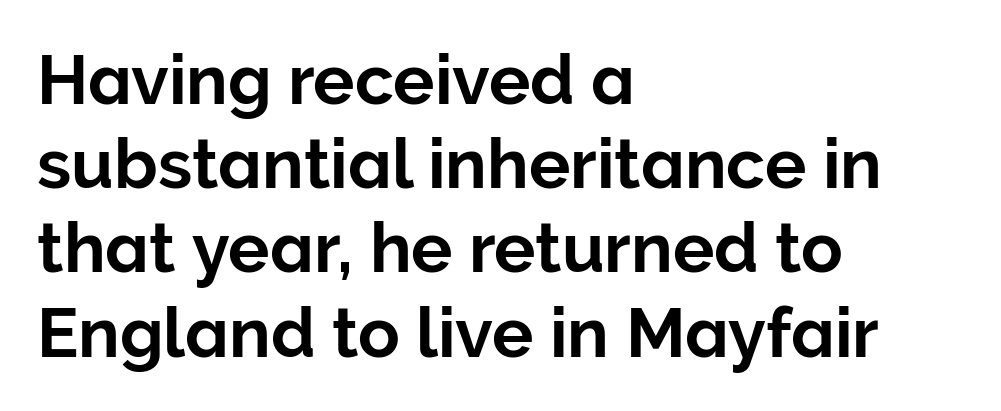
Q: Is the text italic (slanted)? A: No, it is upright.
Q: Is the typeface a serif or a sans-serif typeface? A: Sans-serif.
Q: Is the text underlined? A: No.
Q: How is the paragraph aligned? A: Left-aligned.
Q: Is the spacing between letters normal or unusually wide? A: Normal.
Q: Width (condensed, normal, or wide)? A: Normal.
Q: Stroke contrast? A: Low.
Q: x-height? A: Medium.
Q: Monospaced? A: No.
